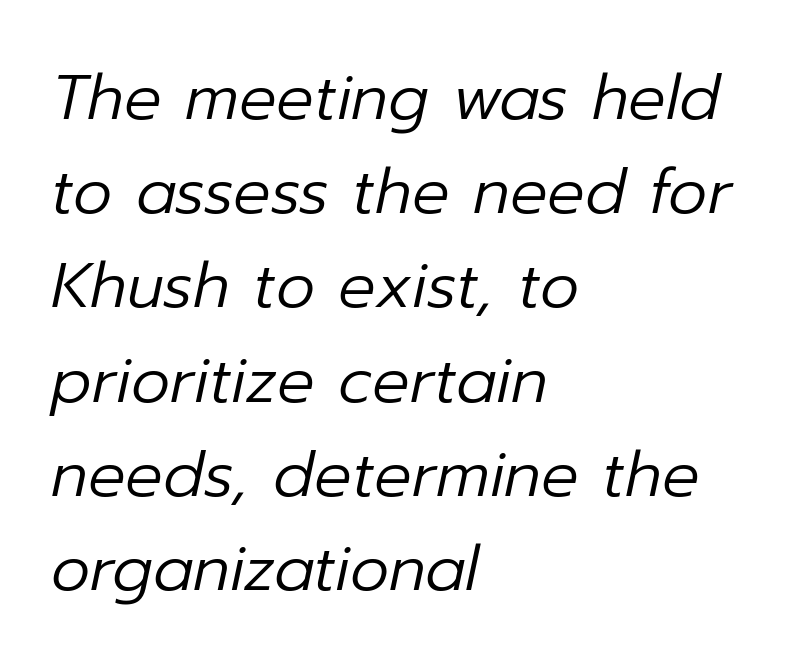
Students, note that the glyphs here touch the page at normal intervals. If you drew a ruler down the left edge, every line would touch it. Any mark beneath the type? The region is blank. This sample has the flowing, uneven cadence of proportional lettering. The leading is moderate, giving the passage an even texture. The rendering applies a slant to the glyphs.
